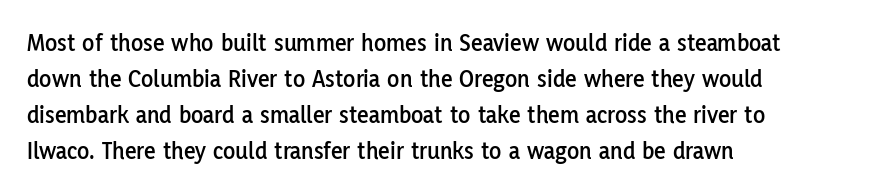
Vertically, the passage feels balanced, rows spaced as you'd expect. Every character sits straight up, as roman type does. A typesetter would call this zero additional tracking. Each line starts at the same left margin while the right side varies. Descenders are the only things crossing below the line.
